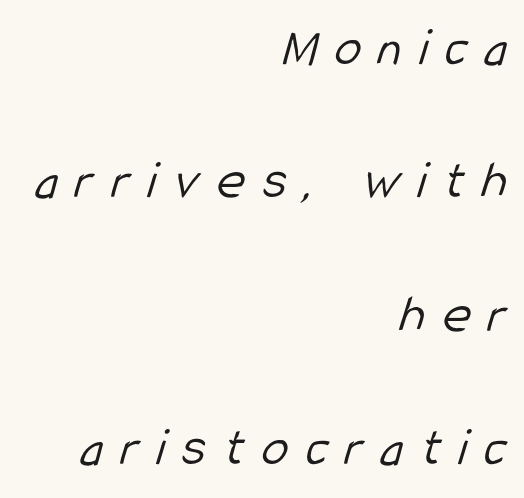
The image shows 54 px light, condensed sans-serif type; set right-aligned, loose line spacing (2.47x), unusually wide letter spacing (+0.32 em), not underlined; low stroke contrast and a medium x-height.
